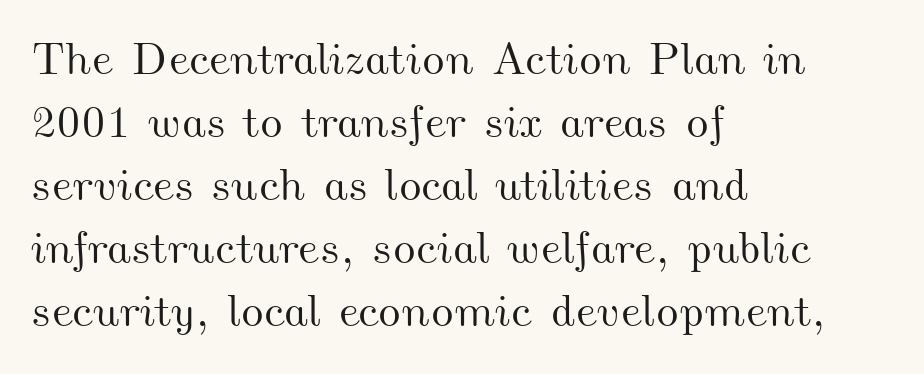
The rendering keeps characters at their native spacing. The face used here is proportionally spaced, like ordinary book or web type. A normal amount of white space separates one row of letters from the next. Only glyphs here, with clear space below each row. Horizontally, the lines are justified to the leading edge only.
